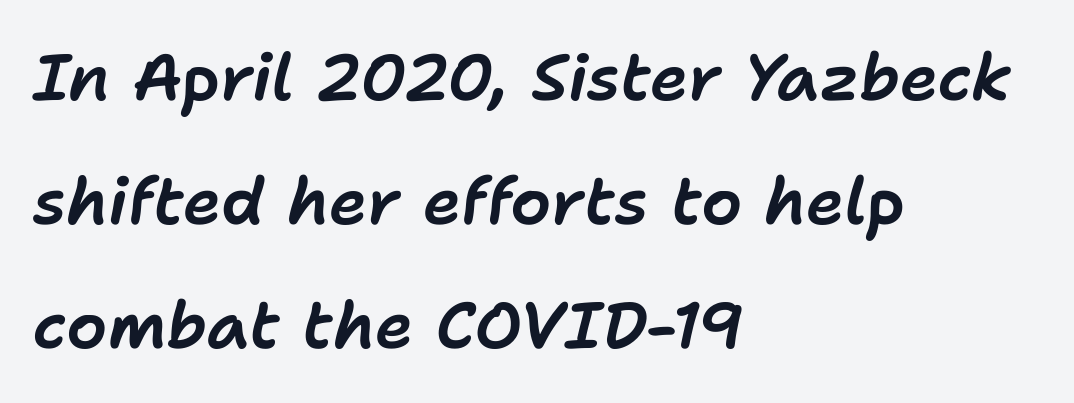
Q: Is the text italic (slanted)? A: Yes, it leans right by about 11 degrees.
Q: Is the text underlined? A: No.
Q: How is the paragraph aligned? A: Left-aligned.
Q: Is the spacing between letters normal or unusually wide? A: Normal.
Q: Is the spacing between lines tight, normal or loose? A: Loose.
Q: Width (condensed, normal, or wide)? A: Normal.
Q: Stroke contrast? A: Low.
Q: x-height? A: Medium.
Q: Monospaced? A: No.
